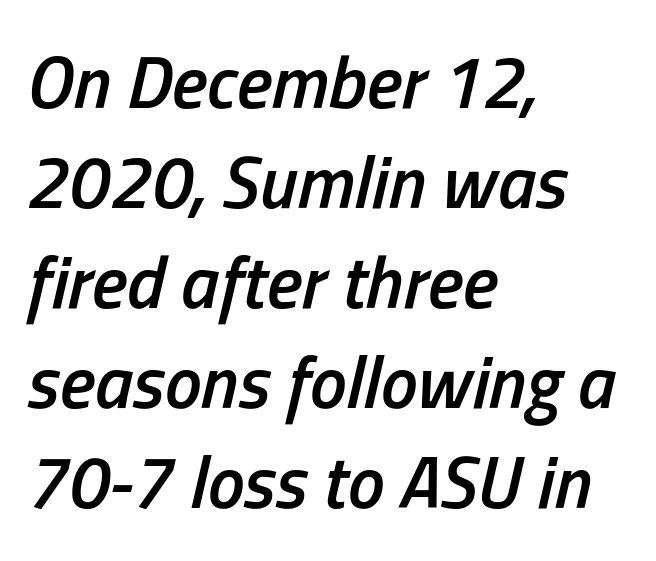
Q: Is the text bold? A: Semi-bold.
Q: Is the text italic (slanted)? A: Yes, it leans right by about 13 degrees.
Q: Is the text underlined? A: No.
Q: How is the paragraph aligned? A: Left-aligned.
Q: Is the spacing between letters normal or unusually wide? A: Normal.
Q: Is the spacing between lines tight, normal or loose? A: Normal.
Q: Width (condensed, normal, or wide)? A: Condensed.
Q: Stroke contrast? A: Low.
Q: x-height? A: Medium.
Q: Monospaced? A: No.
